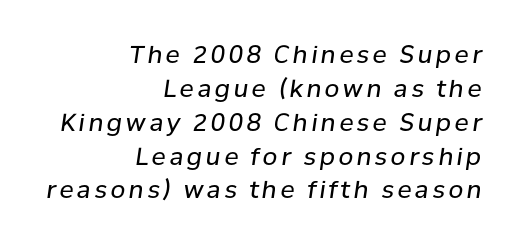
The image shows 24 px text type, italic (leaning right); set right-aligned, normal line spacing (1.41x), not underlined.
